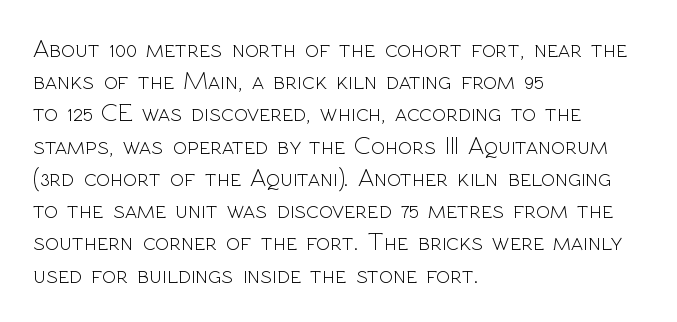
The image shows 26 px text type, upright; set left-aligned, line spacing 1.24x, normal letter spacing, not underlined.
